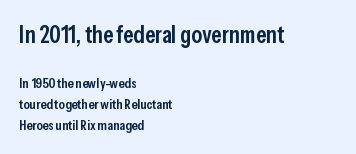
{"italic": "no", "bold": "semi", "underline": "no", "align": "left", "line_spacing": "normal", "line_spacing_ratio": 1.5, "letter_spacing": "normal", "letter_spacing_em": 0.0, "larger_block": "first", "size_ratio": 1.71, "glyph_px": 24}
